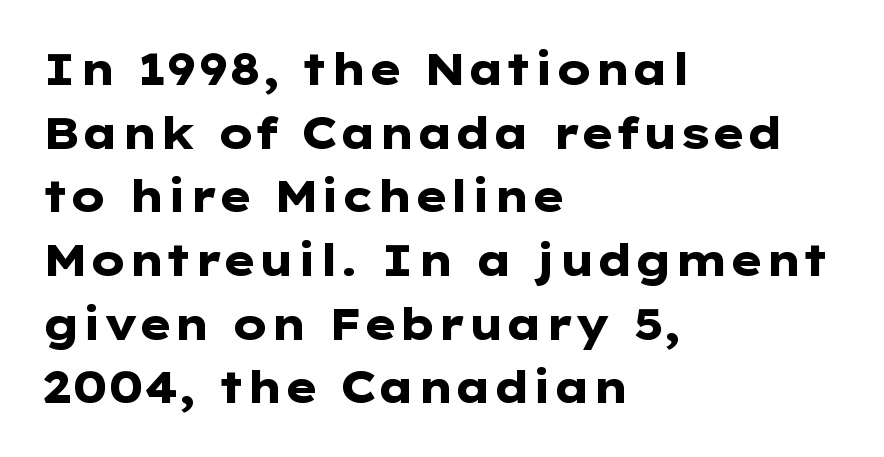
{"serif": "no", "italic": "no", "bold": "yes", "weight": "heavy", "width": "wide", "stroke_contrast": "low", "x_height": "medium", "monospaced": "no", "underline": "no", "align": "left", "line_spacing": "normal", "line_spacing_ratio": 1.48, "letter_spacing": "normal", "letter_spacing_em": 0.0, "glyph_px": 43}
